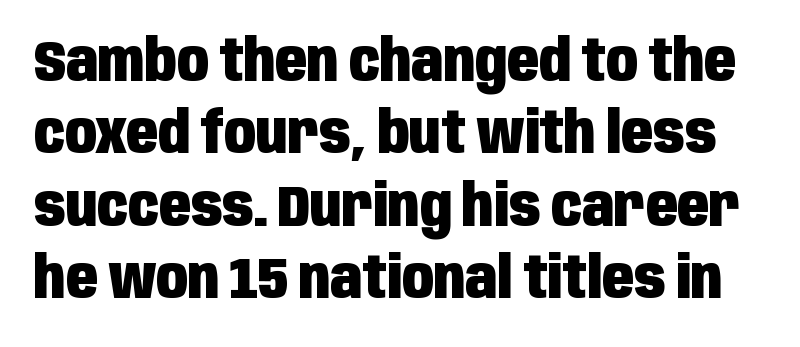
The image shows 58 px heavy, condensed sans-serif type, upright; set normal line spacing (1.25x), normal letter spacing, not underlined; low stroke contrast and a large x-height.
